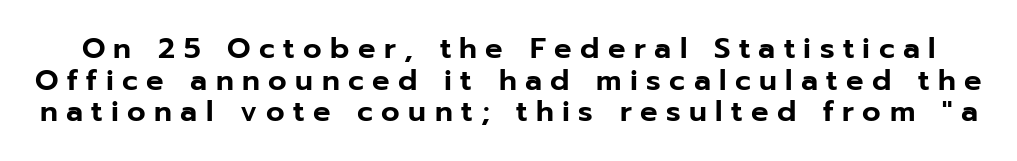
{"serif": "no", "italic": "no", "width": "normal", "stroke_contrast": "low", "x_height": "medium", "monospaced": "no", "underline": "no", "line_spacing": "tight", "line_spacing_ratio": 1.09, "letter_spacing": "wide", "letter_spacing_em": 0.29, "glyph_px": 29}
